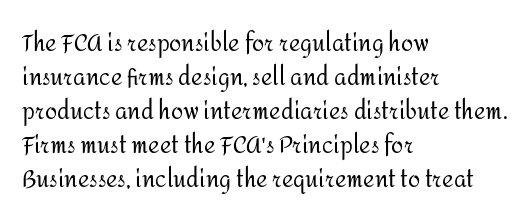
Q: Is the text bold? A: No.
Q: Is the text italic (slanted)? A: No, it is upright.
Q: Is the text underlined? A: No.
Q: How is the paragraph aligned? A: Left-aligned.
Q: Is the spacing between letters normal or unusually wide? A: Normal.
Q: Is the spacing between lines tight, normal or loose? A: Normal.
